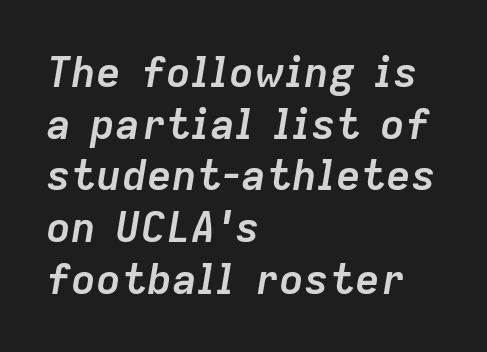
{"italic": "yes", "lean": "right", "slant_degrees": 9, "bold": "yes", "weight": "semibold", "width": "normal", "stroke_contrast": "low", "x_height": "medium", "monospaced": "no", "underline": "no", "align": "left", "line_spacing_ratio": 1.23, "letter_spacing": "normal", "letter_spacing_em": 0.0, "glyph_px": 42}
